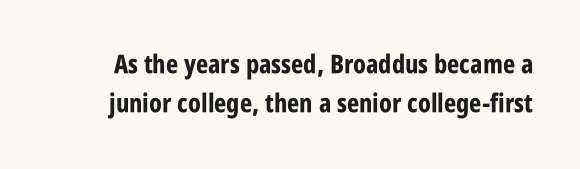
The image shows 26 px bold type, upright; set normal line spacing (1.5x), normal letter spacing, not underlined.
